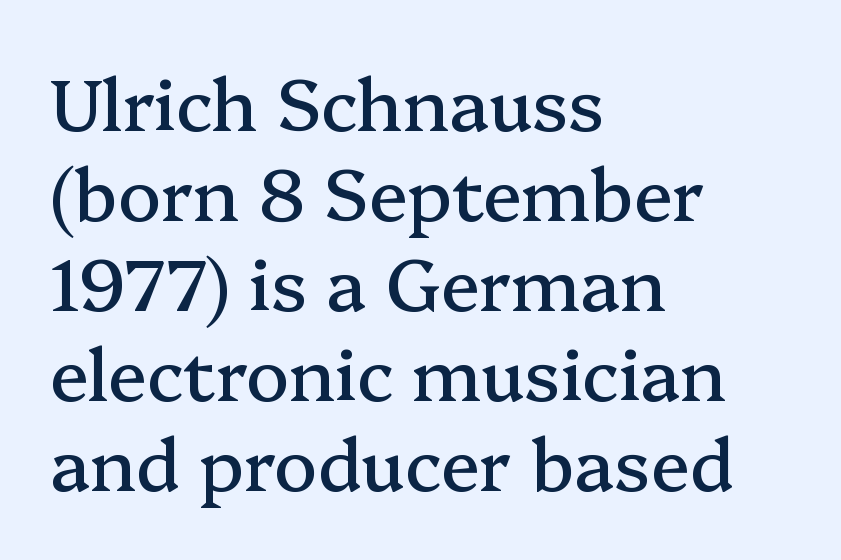
Q: Is the text italic (slanted)? A: No, it is upright.
Q: Is the typeface a serif or a sans-serif typeface? A: Serif.
Q: Is the text underlined? A: No.
Q: How is the paragraph aligned? A: Left-aligned.
Q: Is the spacing between letters normal or unusually wide? A: Normal.
Q: Is the spacing between lines tight, normal or loose? A: Normal.
Q: Width (condensed, normal, or wide)? A: Normal.
Q: Stroke contrast? A: Medium.
Q: x-height? A: Medium.
Q: Monospaced? A: No.
